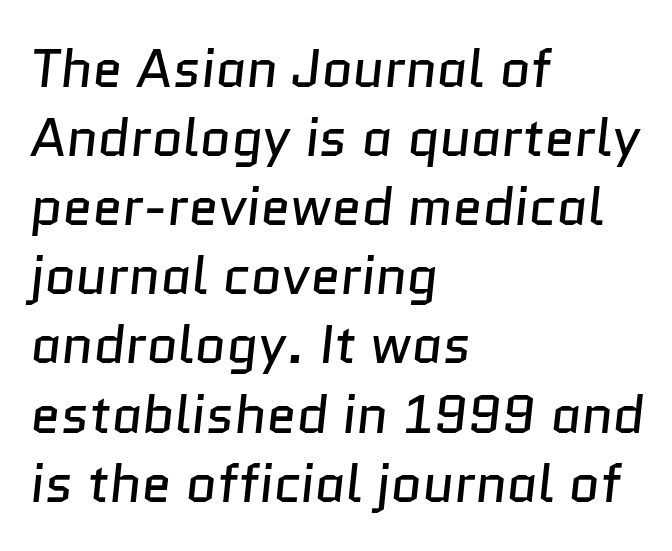
{"serif": "no", "bold": "no", "weight": "regular", "width": "normal", "stroke_contrast": "low", "x_height": "medium", "monospaced": "no", "underline": "no", "align": "left", "line_spacing": "normal", "line_spacing_ratio": 1.28, "letter_spacing": "normal", "letter_spacing_em": 0.0, "glyph_px": 54}
